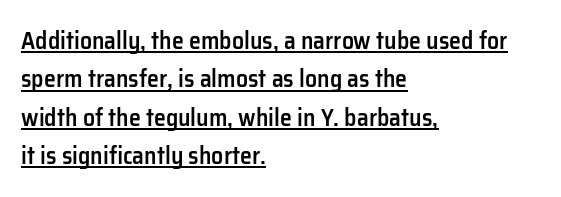
The image shows 24 px text type, upright; set left-aligned, normal line spacing (1.6x), normal letter spacing, underlined.
